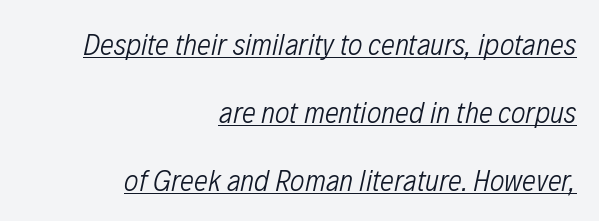
This sample is right-justified, so line beginnings fall wherever the words allow. Compared with ordinary roman type, these characters are visibly tilted. These lines are rendered in a variable-pitch font. Caption: standard tracking, unaltered.
